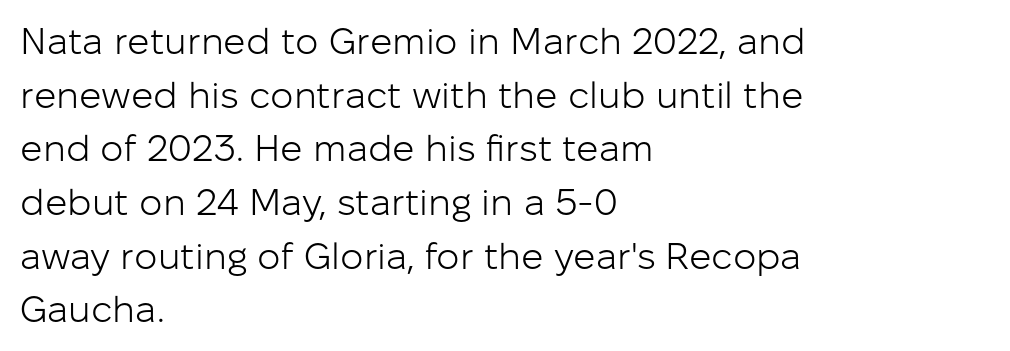
{"serif": "no", "italic": "no", "bold": "no", "weight": "light", "width": "normal", "stroke_contrast": "low", "x_height": "medium", "monospaced": "no", "underline": "no", "align": "left", "line_spacing": "normal", "line_spacing_ratio": 1.45, "letter_spacing": "normal", "letter_spacing_em": 0.0, "glyph_px": 37}
